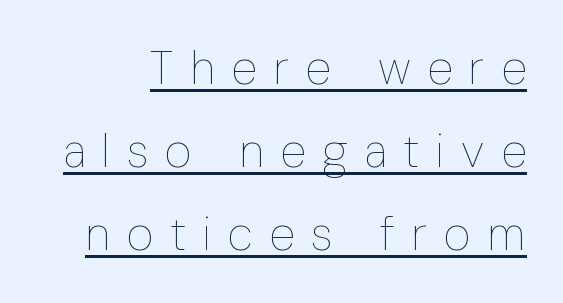
Nope, not italic — everything's standing straight. Looks like regular typesetting: each glyph gets only the width it needs. The tracking reads as deliberately expanded to a designer's eye. Letters have the restrained weight of plain body copy at most. Compared with undecorated copy, this sample adds a rule below the words.
